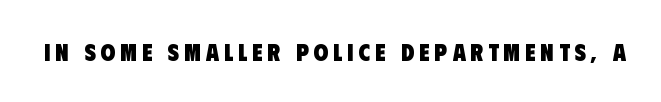
Here the glyphs are tracked loosely, breaking word shapes into spaced letters. Each row of text sits above clean, open space. Weight check: bold — yes, fully.
